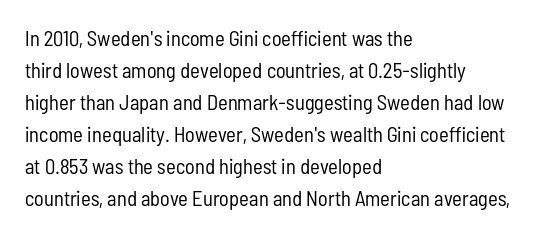
Vertical strokes here are truly vertical. The paragraph has a hard left edge and a soft right edge. The rendering uses a moderate line-height, typical for paragraphs. The cut favours lightness, reaching ordinary text weight at its darkest.
